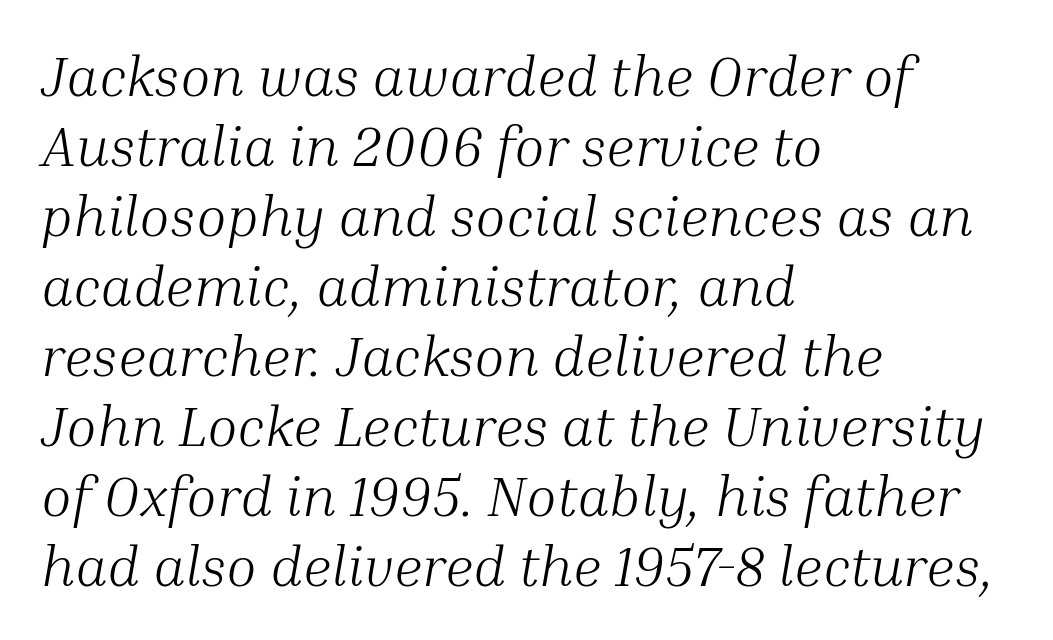
{"serif": "yes", "italic": "yes", "lean": "right", "slant_degrees": 10, "bold": "no", "weight": "light", "width": "normal", "stroke_contrast": "medium", "x_height": "medium", "monospaced": "no", "underline": "no", "align": "left", "line_spacing": "normal", "line_spacing_ratio": 1.25, "letter_spacing": "normal", "letter_spacing_em": 0.0, "glyph_px": 56}
